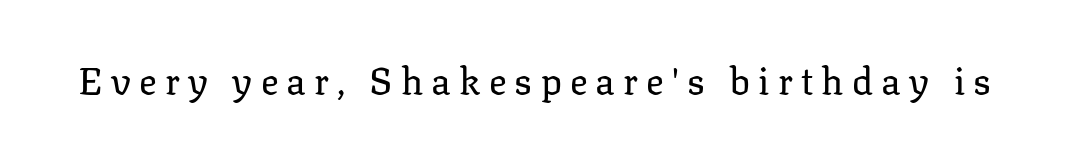
{"serif": "yes", "italic": "no", "bold": "no", "weight": "regular", "width": "normal", "stroke_contrast": "low", "x_height": "medium", "monospaced": "no", "underline": "no", "letter_spacing": "wide", "letter_spacing_em": 0.22, "glyph_px": 37}
